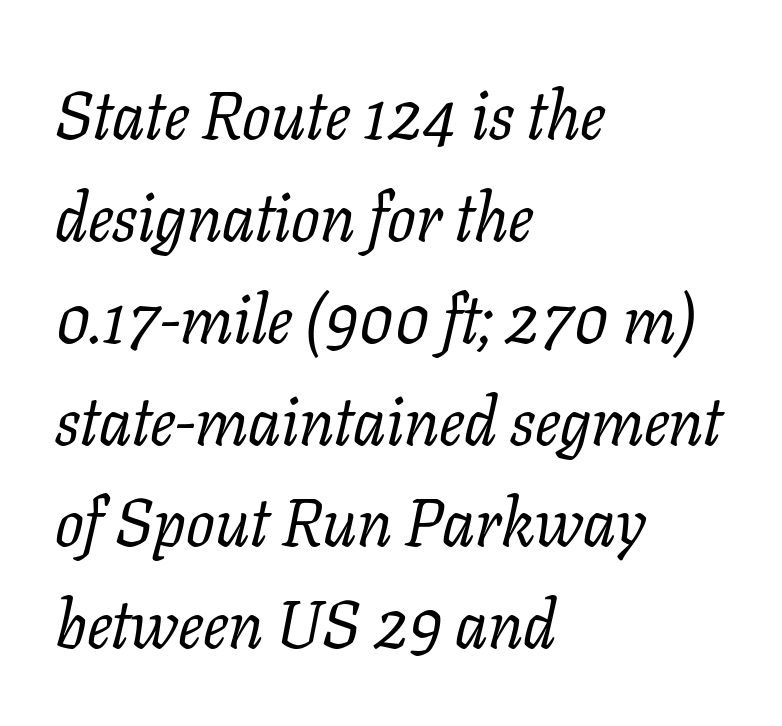
Small tapered or slab feet sit at the stroke ends, so this counts as serif. Unmarked baselines from the first word to the last. These lines sit exactly where default settings would place them. Stroke thickness stays within the range of a standard reading face or lighter. The rendering uses natural spacing where letterforms have individual widths.
